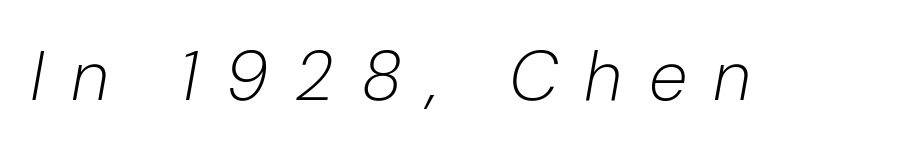
{"italic": "yes", "lean": "right", "slant_degrees": 10, "bold": "no", "weight": "light", "width": "normal", "stroke_contrast": "low", "x_height": "medium", "monospaced": "no", "underline": "no", "letter_spacing": "wide", "letter_spacing_em": 0.38, "glyph_px": 70}
